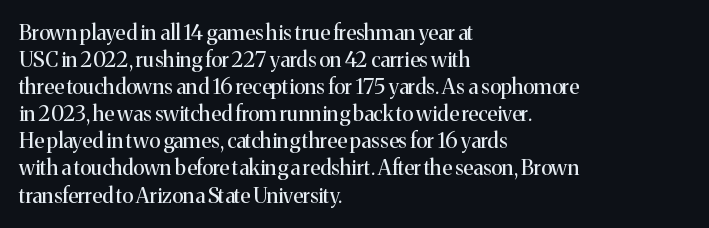
Q: Is the text bold? A: No.
Q: Is the text italic (slanted)? A: No, it is upright.
Q: Is the text underlined? A: No.
Q: How is the paragraph aligned? A: Left-aligned.
Q: Is the spacing between letters normal or unusually wide? A: Normal.
Q: Is the spacing between lines tight, normal or loose? A: Normal.
